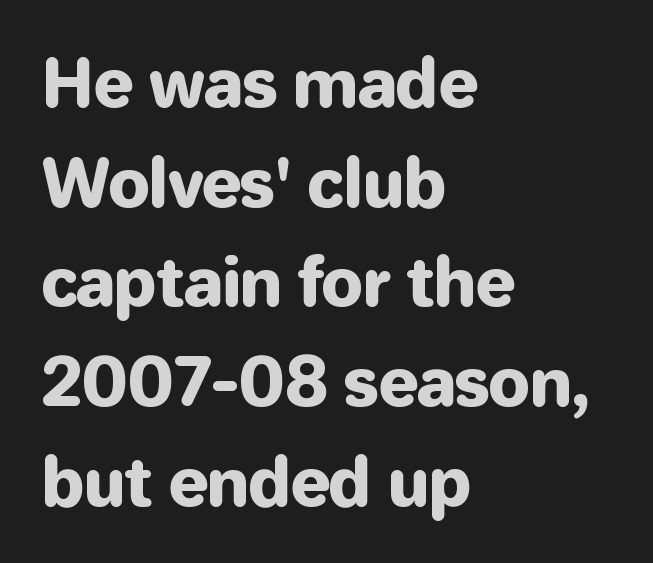
Q: Is the text italic (slanted)? A: No, it is upright.
Q: Is the typeface a serif or a sans-serif typeface? A: Sans-serif.
Q: Is the text underlined? A: No.
Q: How is the paragraph aligned? A: Left-aligned.
Q: Is the spacing between letters normal or unusually wide? A: Normal.
Q: Is the spacing between lines tight, normal or loose? A: Normal.
Q: Width (condensed, normal, or wide)? A: Normal.
Q: Stroke contrast? A: Low.
Q: x-height? A: Medium.
Q: Monospaced? A: No.
